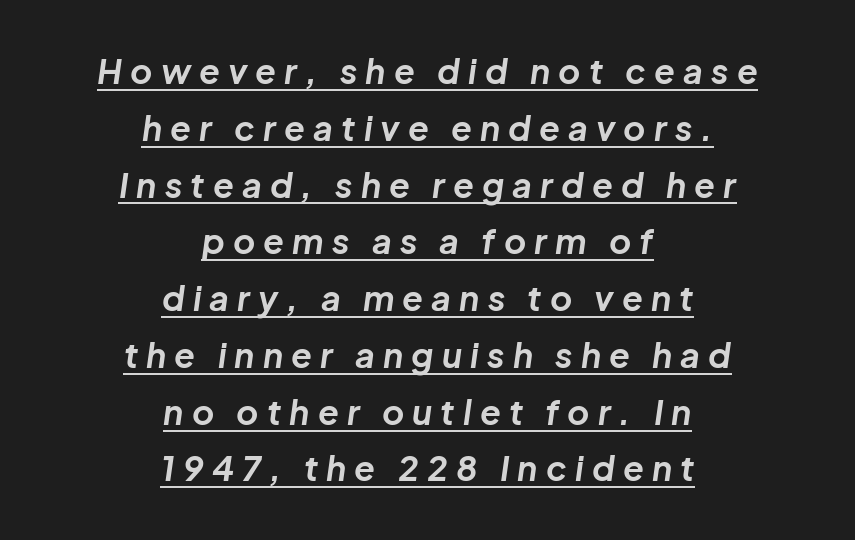
Q: Is the text bold? A: Yes.
Q: Is the text italic (slanted)? A: Yes, it leans right by about 8 degrees.
Q: Is the text underlined? A: Yes.
Q: How is the paragraph aligned? A: Centered.
Q: Is the spacing between letters normal or unusually wide? A: Unusually wide.
Q: Is the spacing between lines tight, normal or loose? A: Normal.
Q: Width (condensed, normal, or wide)? A: Normal.
Q: Stroke contrast? A: Low.
Q: x-height? A: Medium.
Q: Monospaced? A: No.
